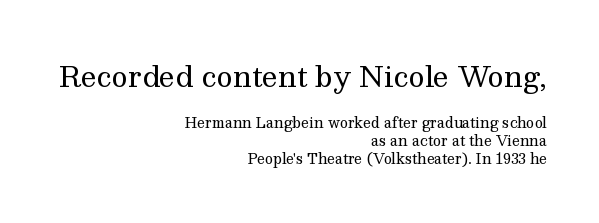
{"serif": "yes", "italic": "no", "bold": "no", "weight": "regular", "width": "normal", "stroke_contrast": "medium", "x_height": "medium", "monospaced": "no", "underline": "no", "align": "right", "line_spacing": "normal", "line_spacing_ratio": 1.28, "letter_spacing": "normal", "letter_spacing_em": 0.0, "larger_block": "first", "size_ratio": 2.0, "glyph_px": 28}
